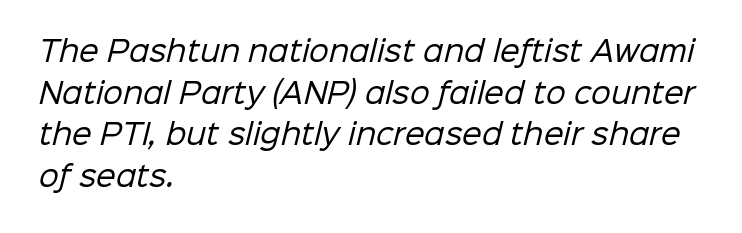
Default kerning and tracking; the words read as compact shapes. A quiet, ordinary-to-light weight characterises the typeface. Nobody drew a line under any word here. This is sans-serif lettering, the kind often seen on screens and signage.
